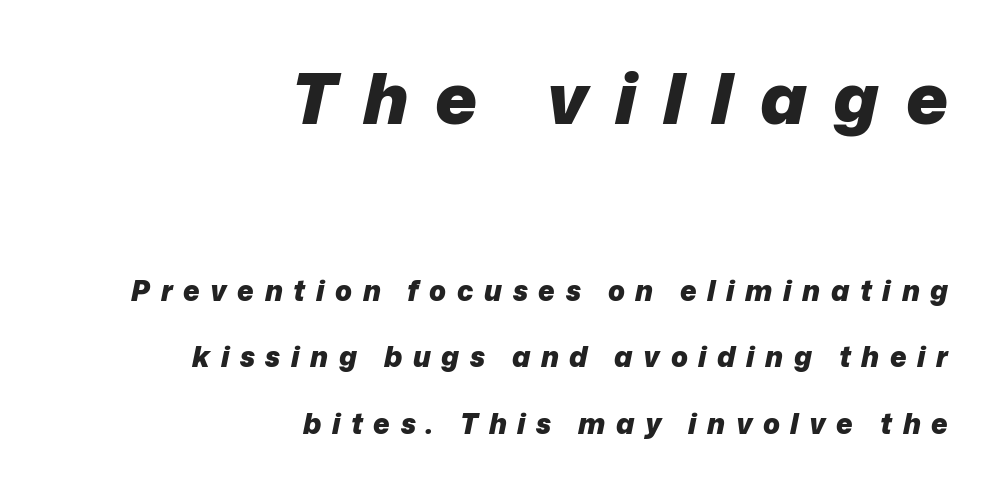
Q: Is the text bold? A: Yes.
Q: Is the text italic (slanted)? A: Yes, it leans right by about 12 degrees.
Q: Is the text underlined? A: No.
Q: How is the paragraph aligned? A: Right-aligned.
Q: Is the spacing between letters normal or unusually wide? A: Unusually wide.
Q: Is the spacing between lines tight, normal or loose? A: Loose.
Q: Which block of text is set in a larger size, the first (top) or the second (bottom)? A: The first (top) one.
Q: Width (condensed, normal, or wide)? A: Normal.
Q: Stroke contrast? A: Low.
Q: x-height? A: Medium.
Q: Monospaced? A: No.
